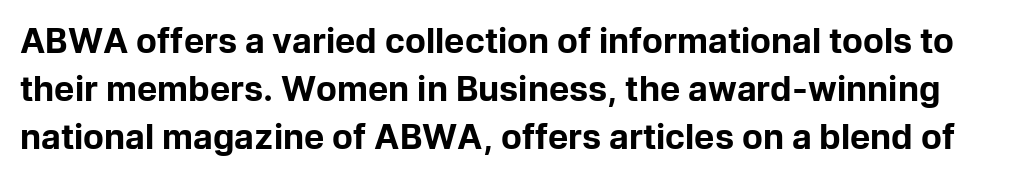
Q: Is the text bold? A: Yes.
Q: Is the text italic (slanted)? A: No, it is upright.
Q: Is the typeface a serif or a sans-serif typeface? A: Sans-serif.
Q: Is the text underlined? A: No.
Q: Is the spacing between letters normal or unusually wide? A: Normal.
Q: Is the spacing between lines tight, normal or loose? A: Normal.
Q: Width (condensed, normal, or wide)? A: Normal.
Q: Stroke contrast? A: Low.
Q: x-height? A: Medium.
Q: Monospaced? A: No.
